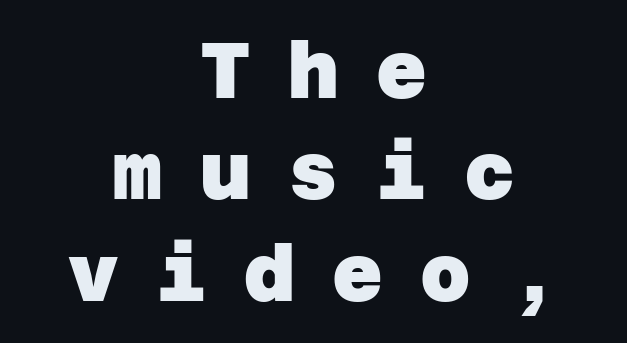
The image shows 78 px heavy sans-serif type; set centered, normal line spacing (1.3x), unusually wide letter spacing (+0.48 em), not underlined; low stroke contrast and a large x-height.
